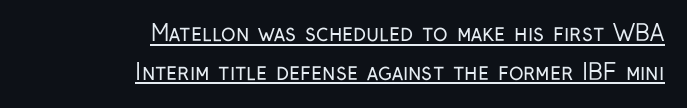
{"italic": "no", "bold": "no", "underline": "yes", "align": "right", "line_spacing_ratio": 1.76, "letter_spacing": "normal", "letter_spacing_em": 0.0, "glyph_px": 22}
